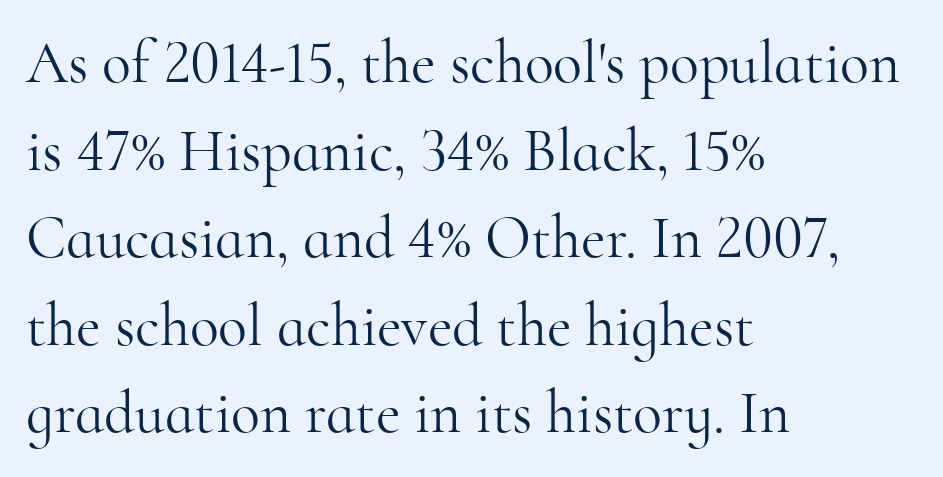
The image shows 60 px light serif type, upright; set left-aligned, normal line spacing (1.46x), normal letter spacing, not underlined; high stroke contrast and a small x-height.
